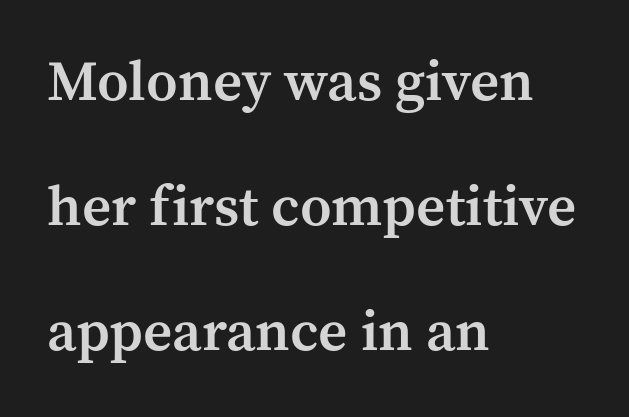
The image shows 57 px semibold serif type, upright; set left-aligned, loose line spacing (2.19x), normal letter spacing, not underlined; medium stroke contrast and a medium x-height.
